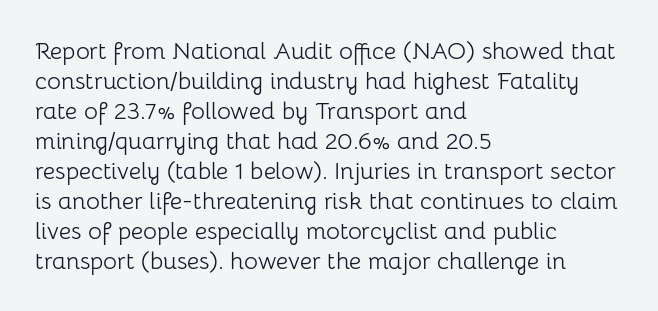
The image shows 24 px text type, upright; set left-aligned, normal line spacing (1.25x), normal letter spacing, not underlined.
